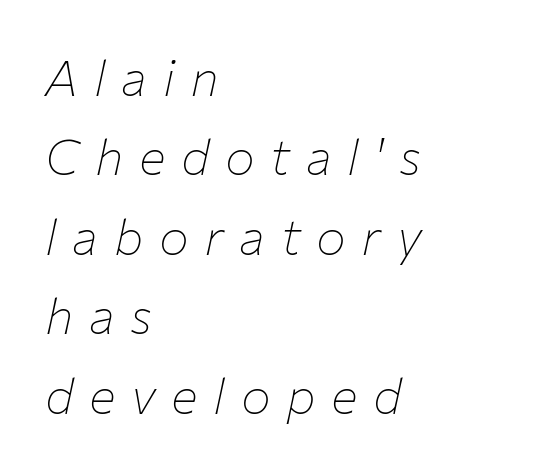
Q: Is the text bold? A: No.
Q: Is the text italic (slanted)? A: Yes, it leans right by about 12 degrees.
Q: Is the text underlined? A: No.
Q: How is the paragraph aligned? A: Left-aligned.
Q: Is the spacing between letters normal or unusually wide? A: Unusually wide.
Q: Is the spacing between lines tight, normal or loose? A: Normal.
Q: Width (condensed, normal, or wide)? A: Normal.
Q: Stroke contrast? A: Low.
Q: x-height? A: Medium.
Q: Monospaced? A: No.
